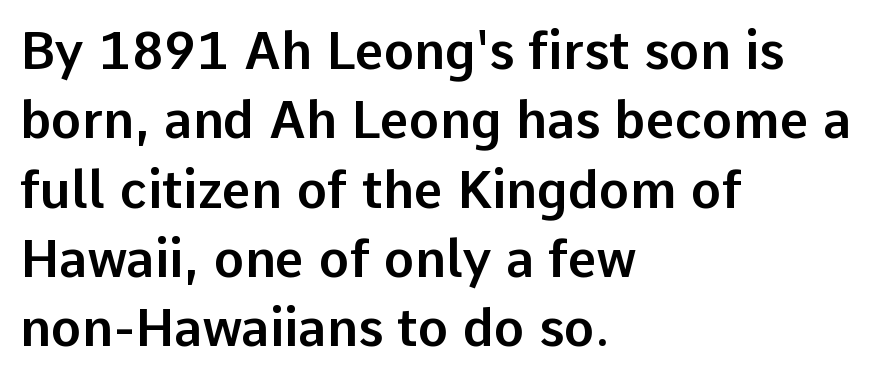
The image shows 51 px sans-serif type, upright; set left-aligned, normal line spacing (1.36x), normal letter spacing, not underlined; low stroke contrast and a medium x-height.
